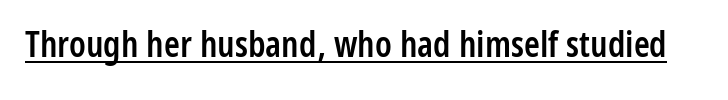
You could not count columns in this text — the font is proportionally spaced. Stroke terminals: plain, sans-serif. Does extra space separate the letters? No, they use regular spacing. Summary of weight: moderately heavy, a semibold.
